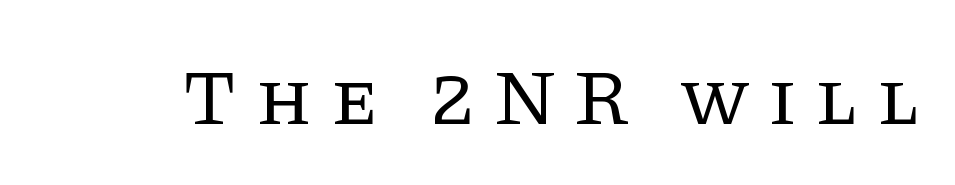
No extra ink here — the face is not bold. Any mark beneath the type? The region is blank. Caption: expanded tracking, letters set apart. Is there any slant? The stems are plumb.
